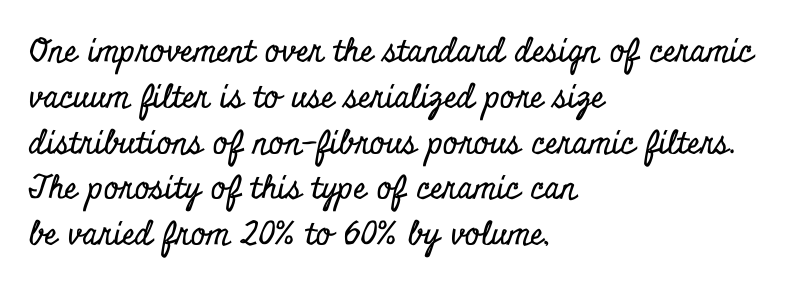
{"serif": "yes", "width": "condensed", "stroke_contrast": "low", "x_height": "small", "monospaced": "no", "underline": "no", "align": "left", "line_spacing": "normal", "line_spacing_ratio": 1.43, "letter_spacing": "normal", "letter_spacing_em": 0.0, "glyph_px": 32}
